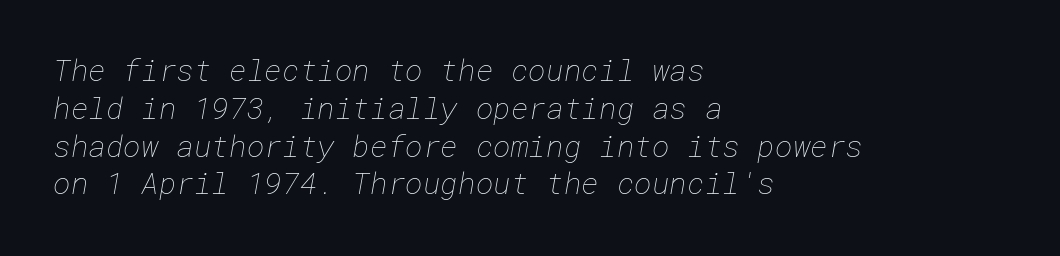
Q: Is the text bold? A: No.
Q: Is the text underlined? A: No.
Q: How is the paragraph aligned? A: Left-aligned.
Q: Is the spacing between letters normal or unusually wide? A: Normal.
Q: Is the spacing between lines tight, normal or loose? A: Normal.
Q: Width (condensed, normal, or wide)? A: Normal.
Q: Stroke contrast? A: Low.
Q: x-height? A: Medium.
